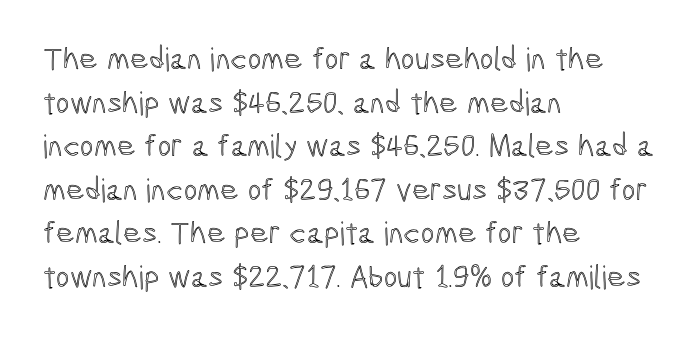
{"italic": "no", "width": "condensed", "x_height": "medium", "monospaced": "no", "underline": "no", "align": "left", "line_spacing": "normal", "line_spacing_ratio": 1.36, "letter_spacing": "normal", "letter_spacing_em": 0.0, "glyph_px": 32}
